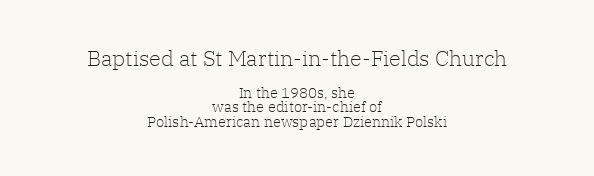
The image shows 22 px text type, upright; set centered, tight line spacing (0.97x), normal letter spacing, not underlined; the first (top) block is 1.47x larger.
